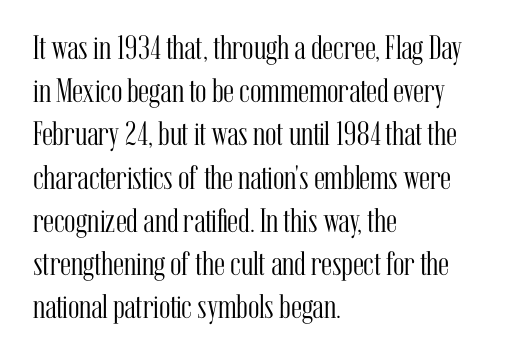
Q: Is the text bold? A: No.
Q: Is the text italic (slanted)? A: No, it is upright.
Q: Is the typeface a serif or a sans-serif typeface? A: Serif.
Q: Is the text underlined? A: No.
Q: How is the paragraph aligned? A: Left-aligned.
Q: Is the spacing between letters normal or unusually wide? A: Normal.
Q: Is the spacing between lines tight, normal or loose? A: Normal.
Q: Width (condensed, normal, or wide)? A: Condensed.
Q: Stroke contrast? A: Medium.
Q: x-height? A: Medium.
Q: Monospaced? A: No.
